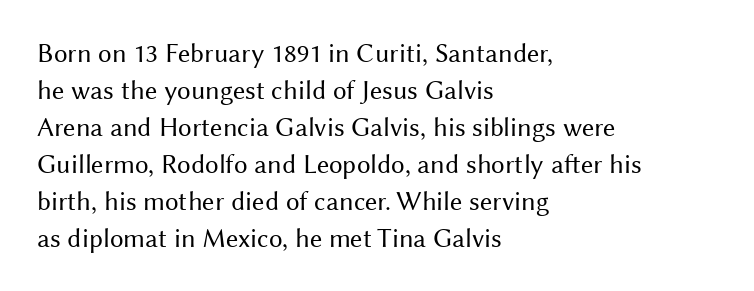
{"italic": "no", "bold": "no", "underline": "no", "align": "left", "line_spacing": "normal", "line_spacing_ratio": 1.37, "letter_spacing": "normal", "letter_spacing_em": 0.0, "glyph_px": 27}
